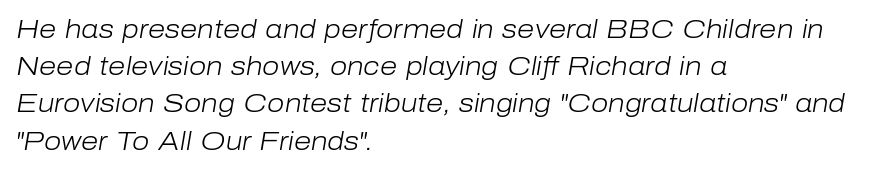
Q: Is the text bold? A: No.
Q: Is the text italic (slanted)? A: Yes, it leans right by about 10 degrees.
Q: Is the text underlined? A: No.
Q: How is the paragraph aligned? A: Left-aligned.
Q: Is the spacing between letters normal or unusually wide? A: Normal.
Q: Is the spacing between lines tight, normal or loose? A: Normal.
